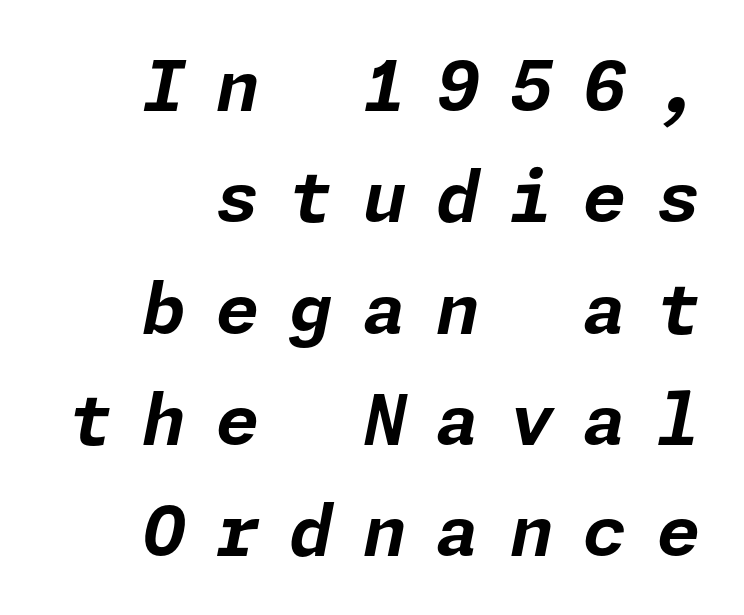
{"italic": "yes", "lean": "right", "slant_degrees": 11, "bold": "yes", "weight": "bold", "width": "normal", "stroke_contrast": "low", "x_height": "medium", "underline": "no", "line_spacing": "normal", "line_spacing_ratio": 1.59, "letter_spacing": "wide", "letter_spacing_em": 0.43, "glyph_px": 70}
